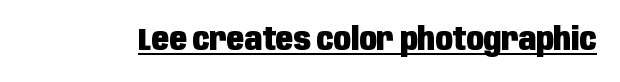
{"serif": "no", "italic": "no", "bold": "yes", "weight": "heavy", "width": "condensed", "stroke_contrast": "low", "x_height": "large", "monospaced": "no", "underline": "yes", "letter_spacing": "normal", "letter_spacing_em": 0.0, "glyph_px": 32}
